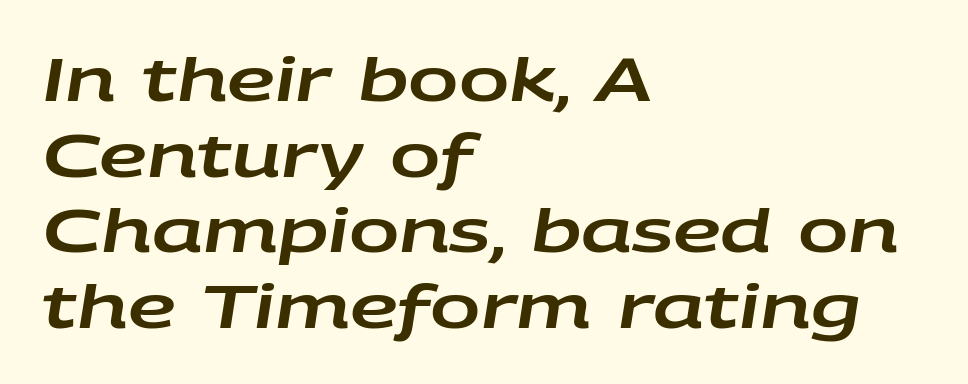
Posture: slanted. Look at the tracking — it's just the regular setting, nothing added. A typesetter would call this proportional, since set widths differ per character. A clean baseline with only descenders dipping below it. Each new line begins a customary step beneath the previous one.
